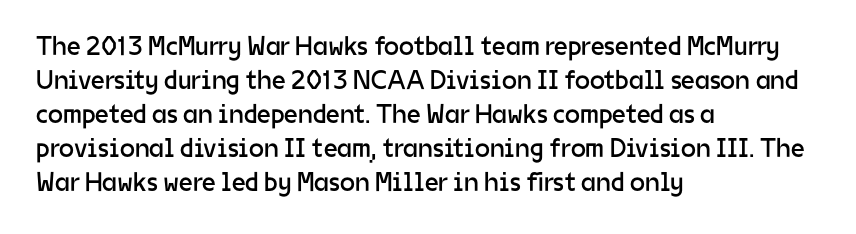
{"italic": "no", "bold": "no", "underline": "no", "align": "left", "line_spacing": "normal", "line_spacing_ratio": 1.26, "letter_spacing": "normal", "letter_spacing_em": 0.0, "glyph_px": 27}
